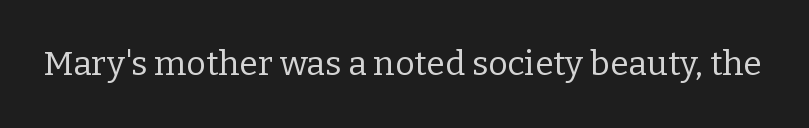
The image shows 34 px regular-weight serif type, upright; set normal letter spacing, not underlined; low stroke contrast and a medium x-height.
